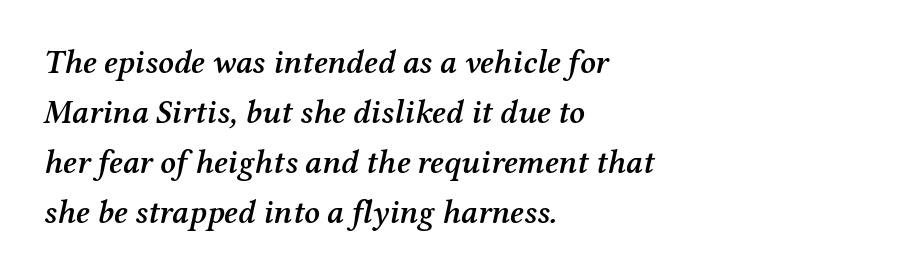
The glyphs are unaccompanied by any horizontal stroke below them. These lines sit exactly where default settings would place them. The setting favours the left margin, as ordinary paragraphs usually do. Looks like regular typesetting: each glyph gets only the width it needs. Does extra space separate the letters? No, they use regular spacing. The lettering tilts uniformly, giving the passage an italic look.
